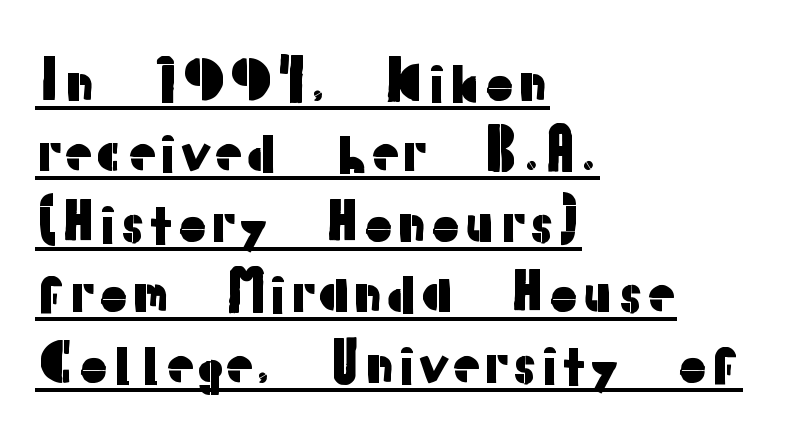
The passage shown is typeset with a sans-serif family. Students, observe the line beneath the letters — that is underlining. Each new line begins a customary step beneath the previous one. The typography opts for an upright posture over an oblique one. Short note: letters normally spaced. The rendering anchors every line to the left-hand side.
